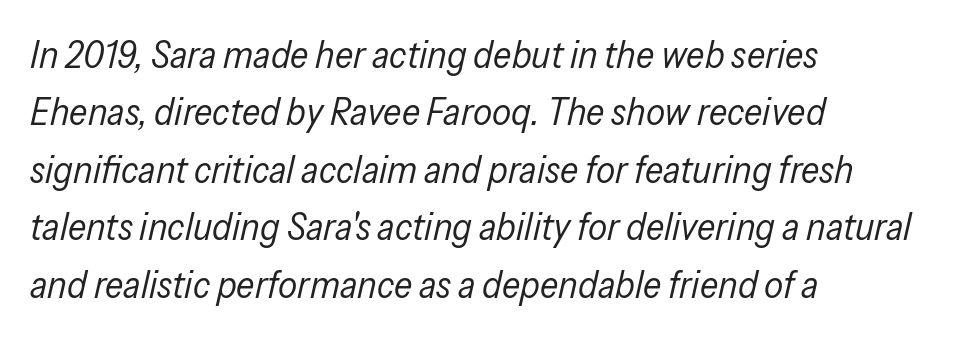
{"italic": "yes", "lean": "right", "slant_degrees": 13, "bold": "no", "weight": "regular", "width": "condensed", "stroke_contrast": "low", "x_height": "medium", "monospaced": "no", "underline": "no", "align": "left", "line_spacing": "normal", "line_spacing_ratio": 1.51, "letter_spacing": "normal", "letter_spacing_em": 0.0, "glyph_px": 38}
